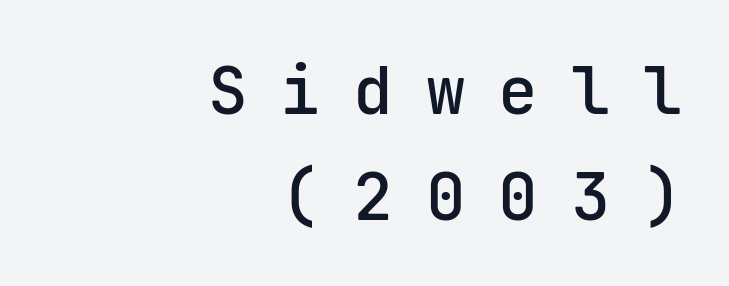
The glyphs in this specimen are sans serif. Spacing between characters has been opened up far beyond the box default. Honestly, the row spacing looks completely unremarkable. Which margin do the lines hug? The right one — the left edge is uneven. The font's upright variant was chosen for this text. The zone under the glyphs is completely vacant.
